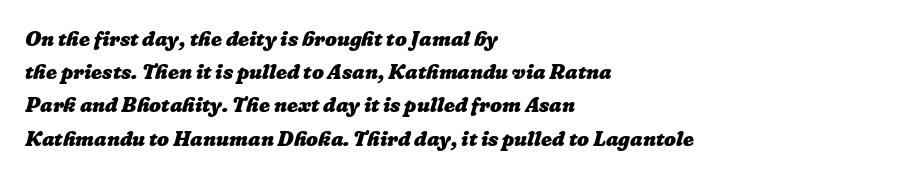
Heavy-handed strokes throughout: this text is bold. Decoration check: the copy has no underline. Leftover space on each line is placed entirely after the last word. What's the leading like? Ordinary, nothing unusual. Each word holds together tightly as a unit, with standard inter-letter gaps.
